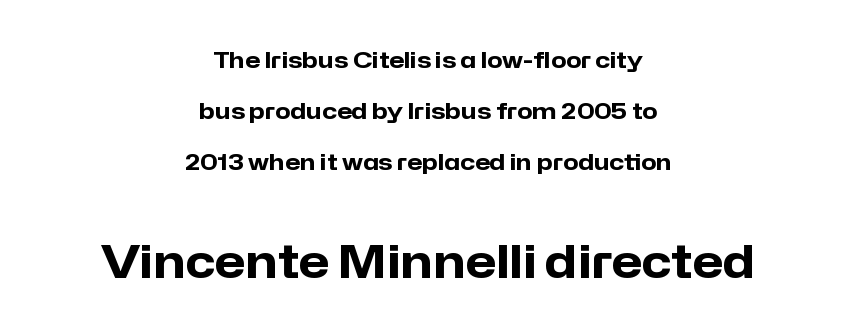
Q: Is the text bold? A: Yes.
Q: Is the text italic (slanted)? A: No, it is upright.
Q: Is the typeface a serif or a sans-serif typeface? A: Sans-serif.
Q: Is the text underlined? A: No.
Q: How is the paragraph aligned? A: Centered.
Q: Is the spacing between letters normal or unusually wide? A: Normal.
Q: Is the spacing between lines tight, normal or loose? A: Loose.
Q: Which block of text is set in a larger size, the first (top) or the second (bottom)? A: The second (bottom) one.
Q: Width (condensed, normal, or wide)? A: Normal.
Q: Stroke contrast? A: Low.
Q: x-height? A: Medium.
Q: Monospaced? A: No.
